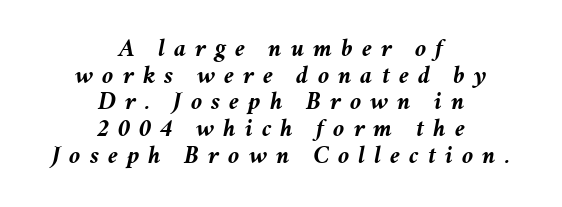
The image shows 25 px bold type, italic (leaning right); set centered, tight line spacing (1.07x), unusually wide letter spacing (+0.36 em), not underlined.
